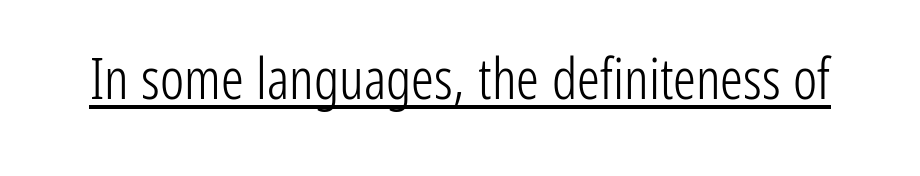
The rendered words wear a rule along their underside. This sample uses an upright cut, with every glyph sitting square on the baseline. A light-to-regular cut is what we see here. The face used here is rendered with its standard letterfit. These lines are rendered in a variable-pitch font. The letters carry no serifs — their stems end cleanly without finishing strokes.
